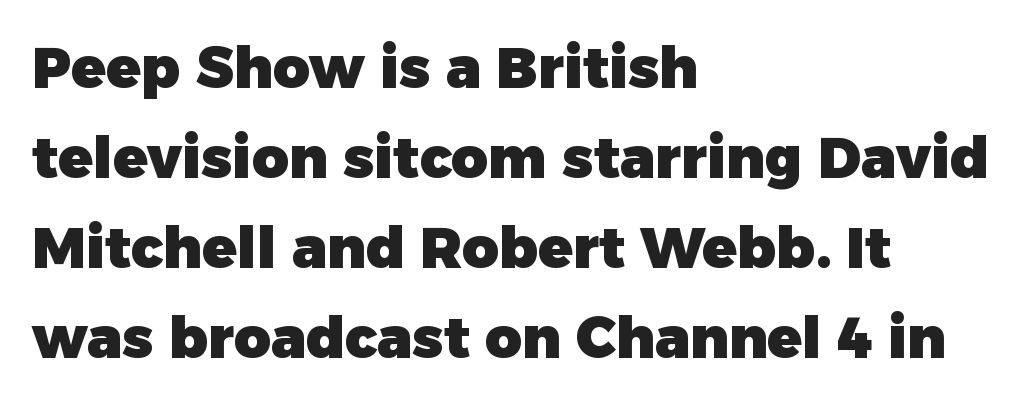
{"serif": "no", "italic": "no", "bold": "yes", "weight": "heavy", "width": "normal", "stroke_contrast": "low", "x_height": "medium", "monospaced": "no", "underline": "no", "align": "left", "line_spacing": "normal", "line_spacing_ratio": 1.58, "letter_spacing": "normal", "letter_spacing_em": 0.0, "glyph_px": 57}
